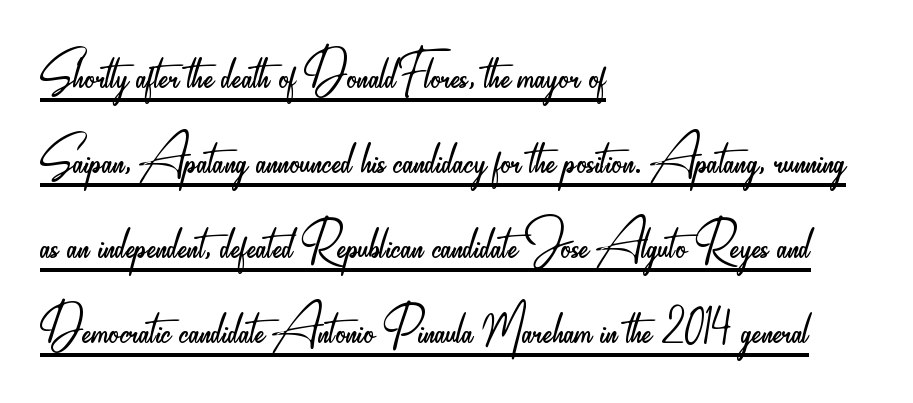
The text was rendered using a sans face with plain stroke endings. Counters stay open thanks to moderate or lighter strokes. Is this a fixed-width face? No — the glyphs have proportional, varying widths. Is the block centered? No — it sits flush against the left margin. The passage shown stacks its lines at a standard gap.
